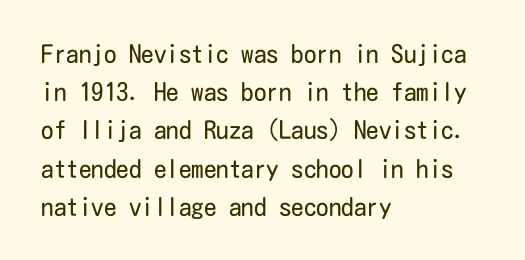
{"italic": "no", "bold": "no", "underline": "no", "align": "left", "line_spacing": "normal", "line_spacing_ratio": 1.53, "letter_spacing": "normal", "letter_spacing_em": 0.0, "glyph_px": 25}
